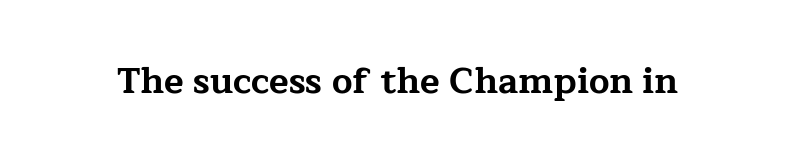
{"serif": "yes", "italic": "no", "bold": "yes", "weight": "bold", "width": "wide", "stroke_contrast": "low", "x_height": "medium", "monospaced": "no", "underline": "no", "letter_spacing": "normal", "letter_spacing_em": 0.0, "glyph_px": 36}
